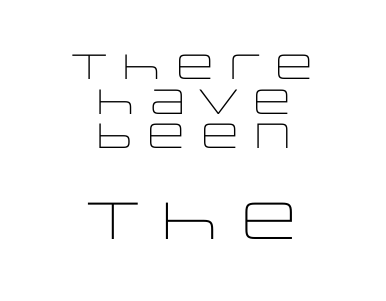
The image shows 52 px light, wide sans-serif type, upright; set centered, tight line spacing (0.99x), normal letter spacing, not underlined; the second (bottom) block is 1.49x larger; low stroke contrast and a large x-height.
